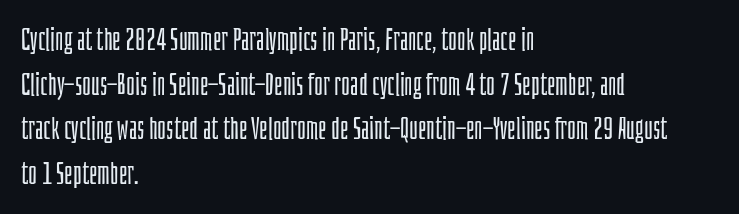
Q: Is the text bold? A: No.
Q: Is the text italic (slanted)? A: No, it is upright.
Q: Is the typeface a serif or a sans-serif typeface? A: Sans-serif.
Q: Is the text underlined? A: No.
Q: How is the paragraph aligned? A: Left-aligned.
Q: Is the spacing between letters normal or unusually wide? A: Normal.
Q: Is the spacing between lines tight, normal or loose? A: Normal.
Q: Width (condensed, normal, or wide)? A: Condensed.
Q: Stroke contrast? A: Low.
Q: x-height? A: Large.
Q: Monospaced? A: No.
